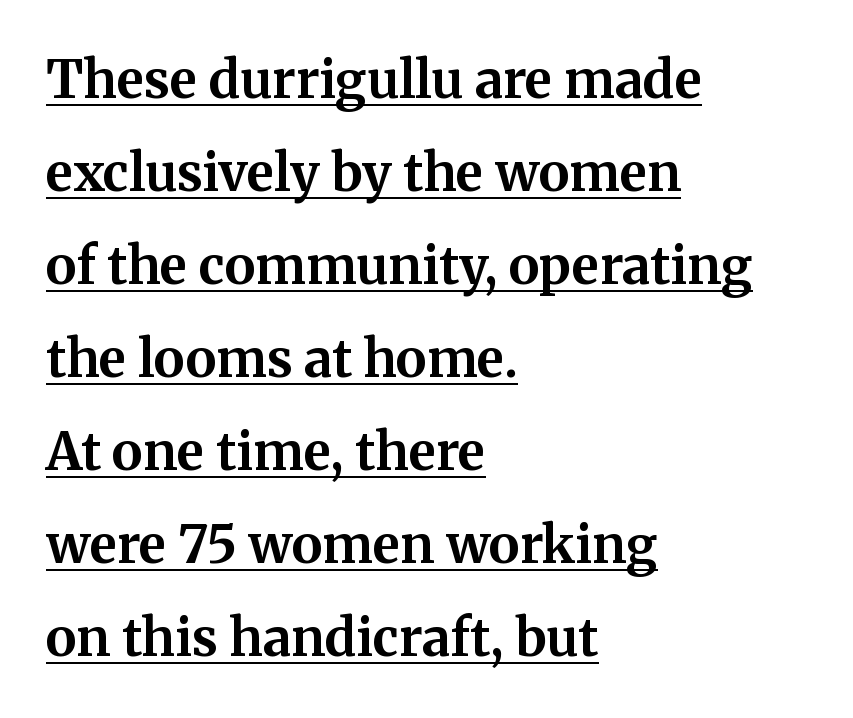
Unlike italic type, these characters show no tilt at all. Is there an underline? Yes — a line sits under the letters. Varying glyph widths throughout — classic text-font behaviour. The designer went with a serif here, giving each stem small feet.
